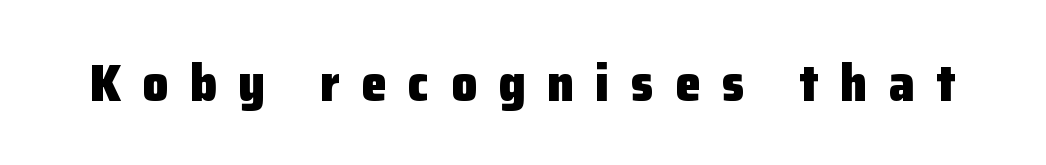
{"serif": "no", "italic": "no", "bold": "yes", "weight": "heavy", "width": "normal", "stroke_contrast": "low", "x_height": "medium", "monospaced": "no", "underline": "no", "letter_spacing": "wide", "letter_spacing_em": 0.41, "glyph_px": 52}
